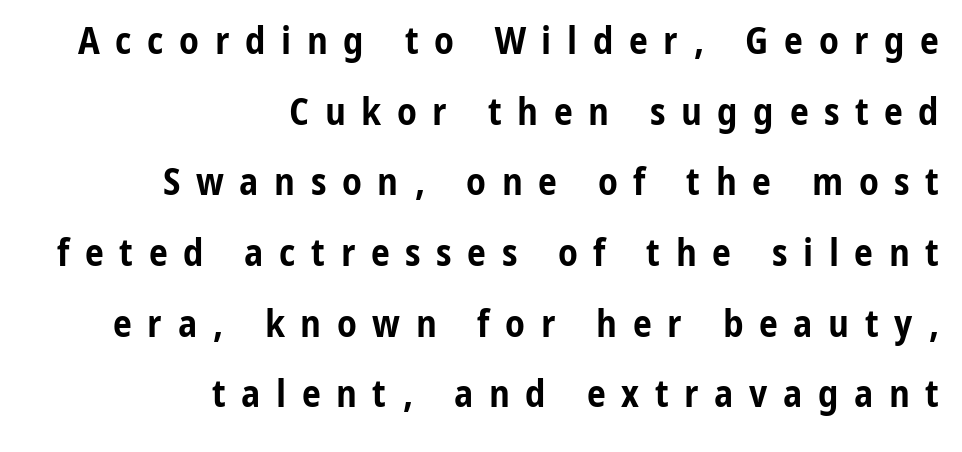
Q: Is the text bold? A: Yes.
Q: Is the text italic (slanted)? A: No, it is upright.
Q: Is the typeface a serif or a sans-serif typeface? A: Sans-serif.
Q: Is the text underlined? A: No.
Q: How is the paragraph aligned? A: Right-aligned.
Q: Is the spacing between letters normal or unusually wide? A: Unusually wide.
Q: Width (condensed, normal, or wide)? A: Condensed.
Q: Stroke contrast? A: Low.
Q: x-height? A: Medium.
Q: Monospaced? A: No.
